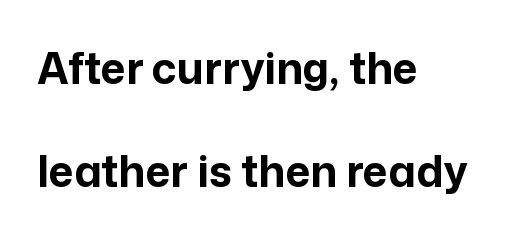
Strong, thick strokes mark this as bold type. This sample uses plain, unmodified letter spacing. Here the designer chose a conventional face with non-uniform glyph widths. You could fit nearly another row in the gap between these rows.
